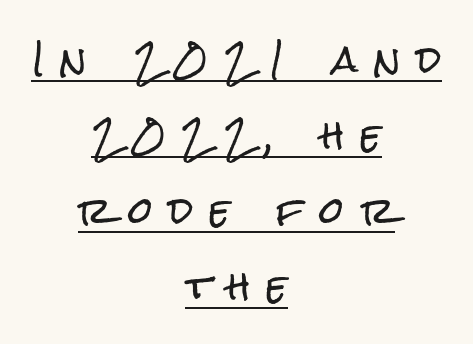
Q: Is the text italic (slanted)? A: No, it is upright.
Q: Is the typeface a serif or a sans-serif typeface? A: Sans-serif.
Q: Is the text underlined? A: Yes.
Q: How is the paragraph aligned? A: Centered.
Q: Is the spacing between letters normal or unusually wide? A: Unusually wide.
Q: Is the spacing between lines tight, normal or loose? A: Loose.
Q: Width (condensed, normal, or wide)? A: Condensed.
Q: Stroke contrast? A: Low.
Q: x-height? A: Medium.
Q: Monospaced? A: No.
